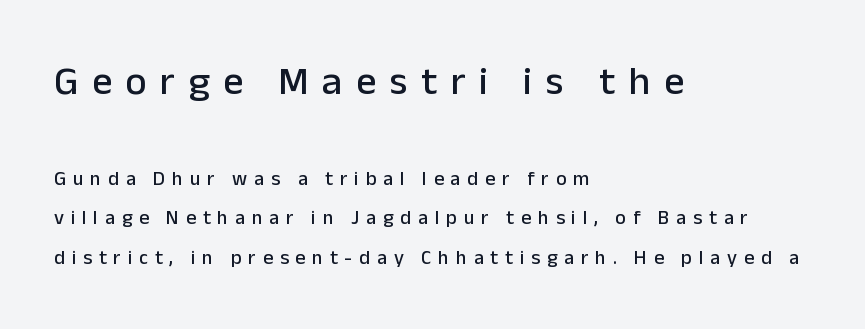
Scale decreases going downward across the two blocks. Decoration check: the copy has no underline. Do the characters align in a grid? No, the font is proportional. Airy leading. Reading down the block, your eye returns to a fixed left position each line. What kind of face is this? One without serifs — a sans.
